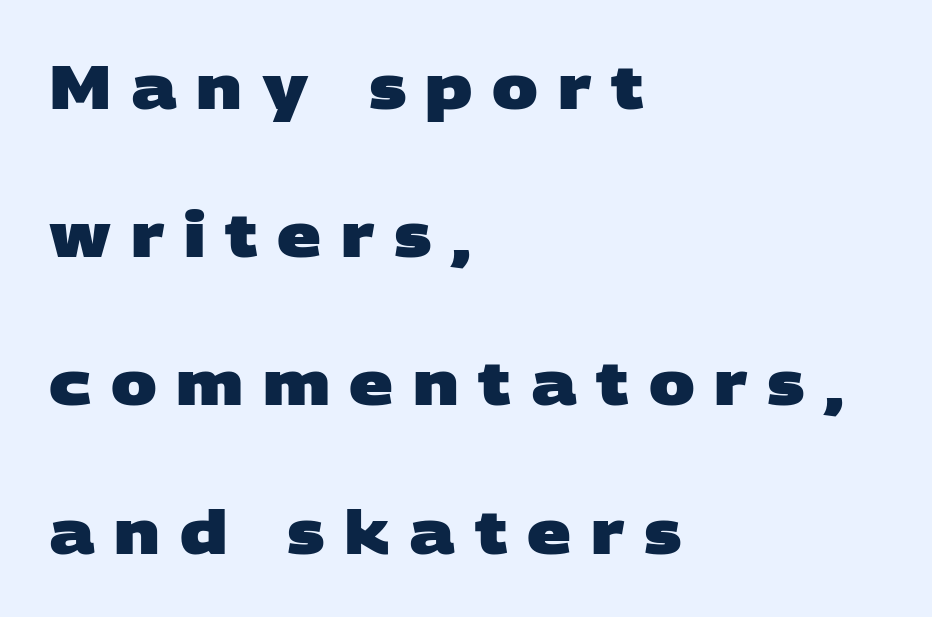
Q: Is the text bold? A: Yes.
Q: Is the typeface a serif or a sans-serif typeface? A: Sans-serif.
Q: Is the text underlined? A: No.
Q: How is the paragraph aligned? A: Left-aligned.
Q: Is the spacing between letters normal or unusually wide? A: Unusually wide.
Q: Is the spacing between lines tight, normal or loose? A: Loose.
Q: Width (condensed, normal, or wide)? A: Wide.
Q: Stroke contrast? A: Low.
Q: x-height? A: Large.
Q: Monospaced? A: No.
